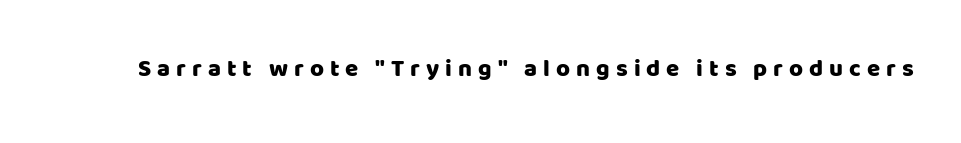
The image shows 24 px text type, upright; set unusually wide letter spacing (+0.25 em), not underlined.
